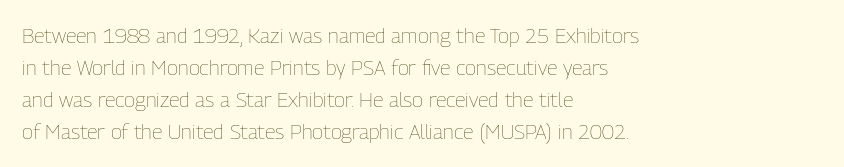
Is the block centered? No — it sits flush against the left margin. Honestly, the row spacing looks completely unremarkable. Check under the words: just untouched page. Ascenders rise straight up at ninety degrees. Nobody touched the tracking dial on this one.
